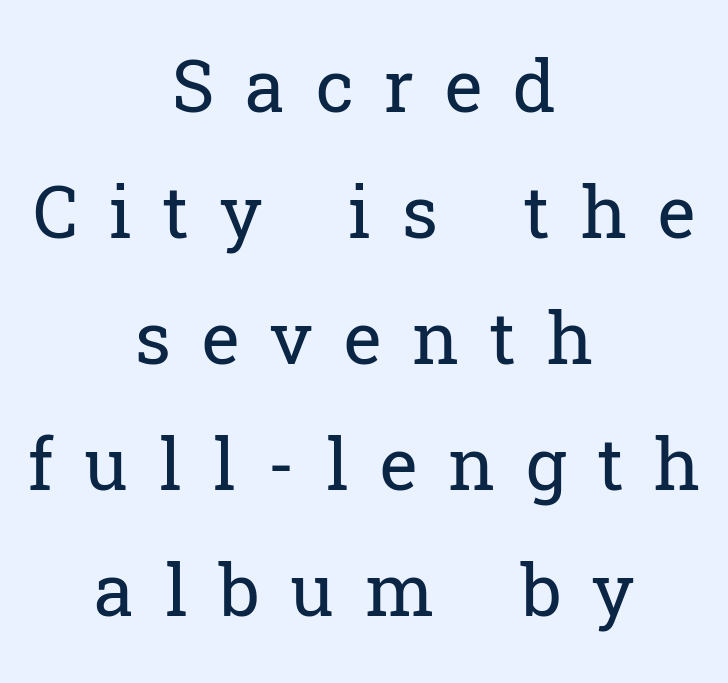
The compositor balanced each line on the midline. The gaps between neighbouring characters are conspicuously large. You could not count columns in this text — the font is proportionally spaced. Honestly, there is no underline to notice here at all.
